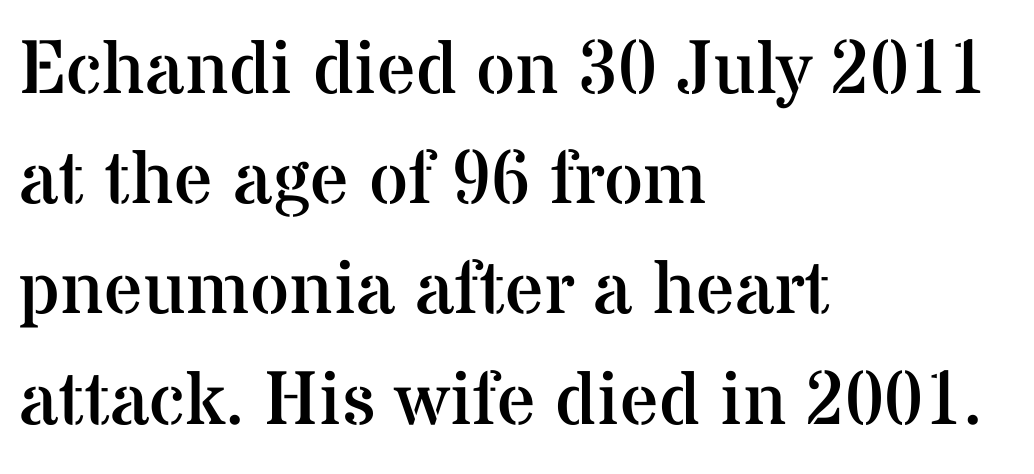
Has an underline been added? It has not. Varying glyph widths throughout — classic text-font behaviour. The characters display serif detailing at their extremities. Observe the ordinary spacing: letters are neighbours, not strangers.
